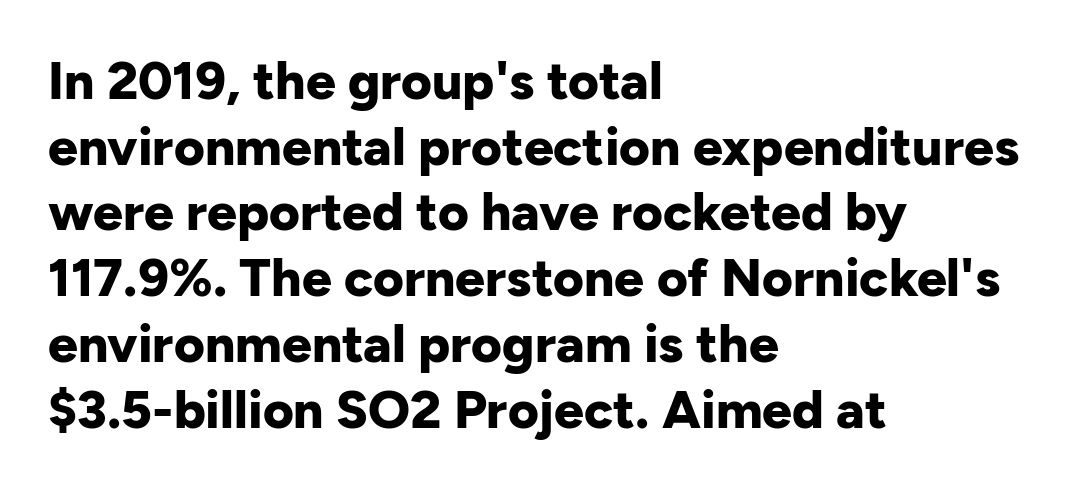
Q: Is the text bold? A: Yes.
Q: Is the text italic (slanted)? A: No, it is upright.
Q: Is the typeface a serif or a sans-serif typeface? A: Sans-serif.
Q: Is the text underlined? A: No.
Q: How is the paragraph aligned? A: Left-aligned.
Q: Is the spacing between letters normal or unusually wide? A: Normal.
Q: Width (condensed, normal, or wide)? A: Normal.
Q: Stroke contrast? A: Low.
Q: x-height? A: Medium.
Q: Monospaced? A: No.
